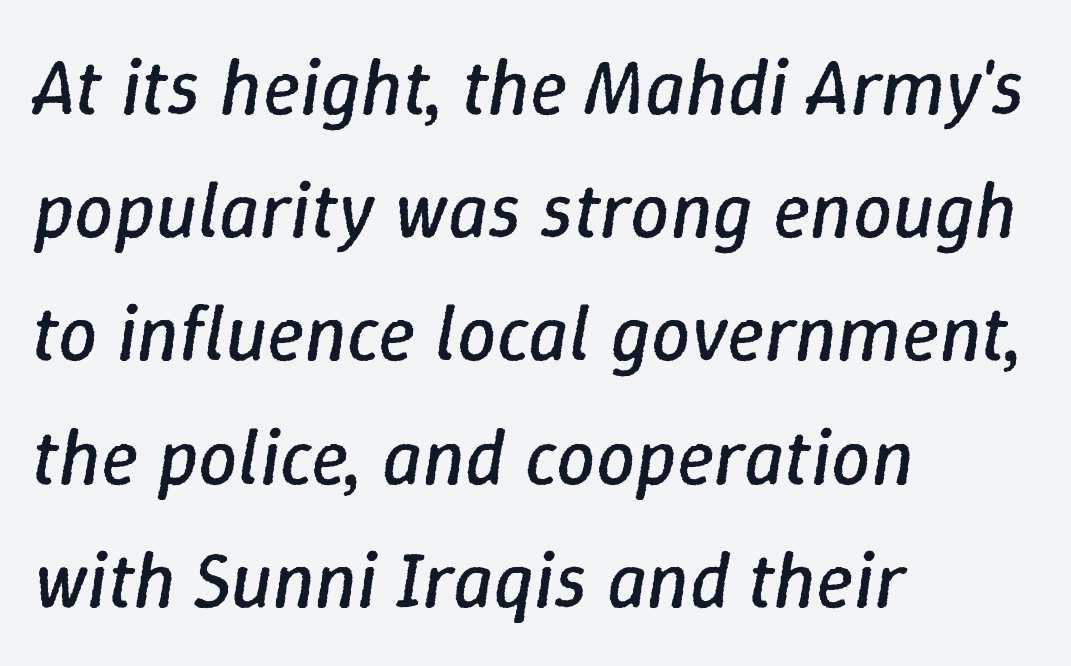
Q: Is the text bold? A: No.
Q: Is the text italic (slanted)? A: Yes, it leans right by about 9 degrees.
Q: Is the text underlined? A: No.
Q: How is the paragraph aligned? A: Left-aligned.
Q: Is the spacing between letters normal or unusually wide? A: Normal.
Q: Is the spacing between lines tight, normal or loose? A: Normal.
Q: Width (condensed, normal, or wide)? A: Normal.
Q: Stroke contrast? A: Low.
Q: x-height? A: Medium.
Q: Monospaced? A: No.
